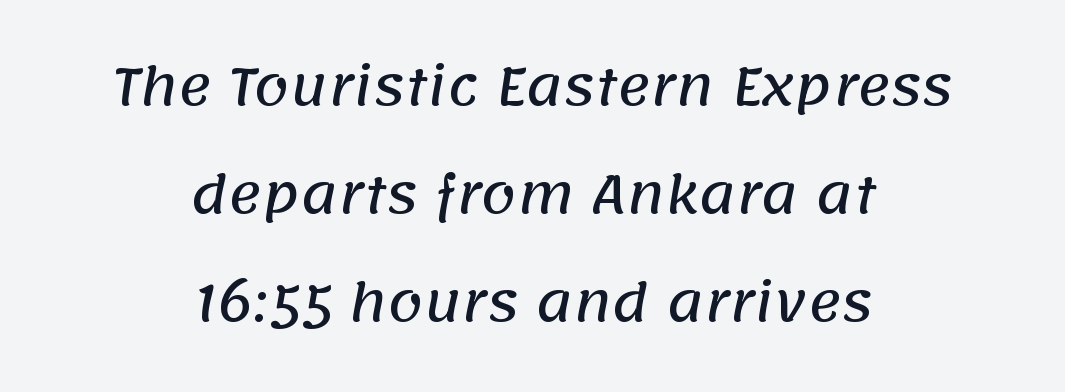
{"serif": "no", "width": "normal", "stroke_contrast": "low", "x_height": "large", "monospaced": "no", "underline": "no", "align": "center", "line_spacing": "loose", "line_spacing_ratio": 2.12, "letter_spacing": "normal", "letter_spacing_em": 0.0, "glyph_px": 51}
